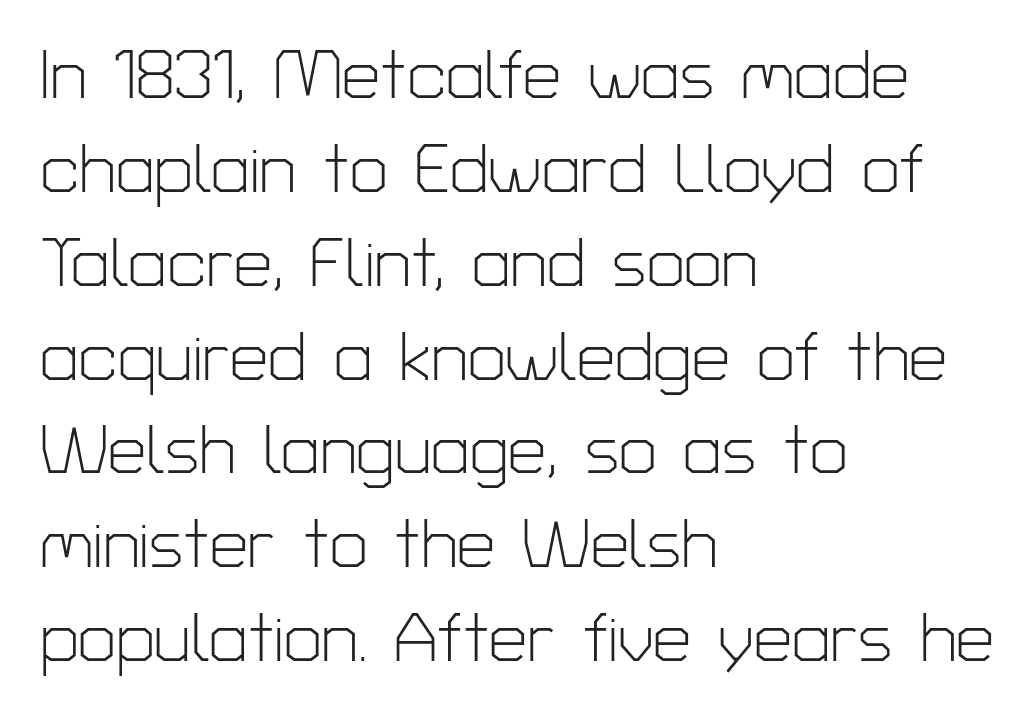
Q: Is the text bold? A: No.
Q: Is the text italic (slanted)? A: No, it is upright.
Q: Is the typeface a serif or a sans-serif typeface? A: Sans-serif.
Q: Is the text underlined? A: No.
Q: How is the paragraph aligned? A: Left-aligned.
Q: Is the spacing between letters normal or unusually wide? A: Normal.
Q: Is the spacing between lines tight, normal or loose? A: Normal.
Q: Width (condensed, normal, or wide)? A: Normal.
Q: Stroke contrast? A: Low.
Q: x-height? A: Medium.
Q: Monospaced? A: No.
